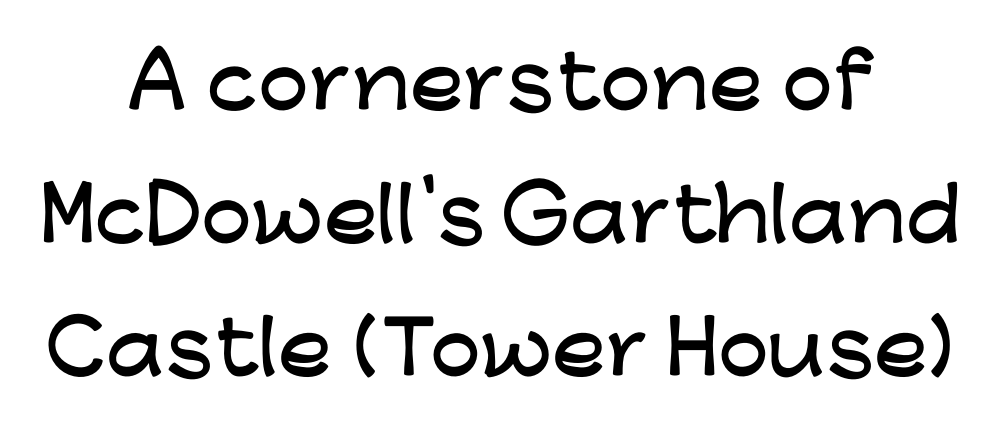
The image shows 72 px wide sans-serif type, upright; set centered, line spacing 1.85x, normal letter spacing, not underlined; low stroke contrast and a medium x-height.
